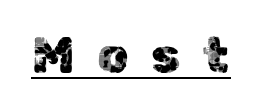
Q: Is the text italic (slanted)? A: No, it is upright.
Q: Is the typeface a serif or a sans-serif typeface? A: Sans-serif.
Q: Is the text underlined? A: Yes.
Q: Is the spacing between letters normal or unusually wide? A: Unusually wide.
Q: Width (condensed, normal, or wide)? A: Normal.
Q: x-height? A: Medium.
Q: Monospaced? A: No.
